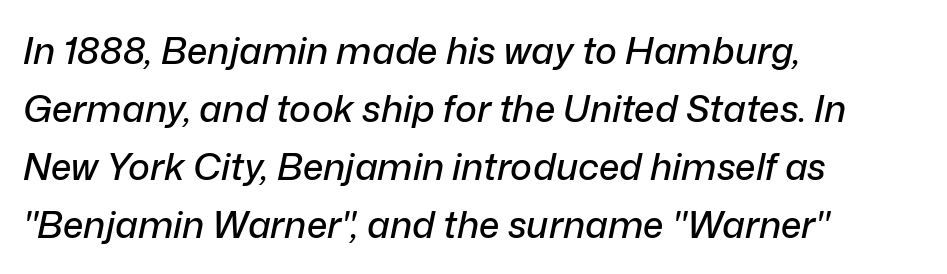
The image shows 37 px text type, italic (leaning right); set left-aligned, normal line spacing (1.57x), normal letter spacing, not underlined; low stroke contrast and a medium x-height.
